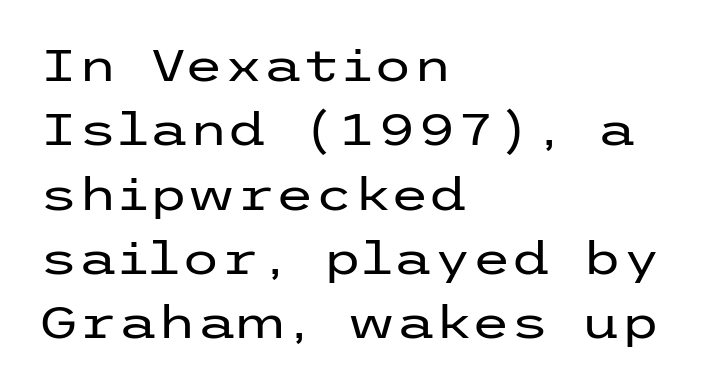
{"serif": "no", "italic": "no", "bold": "no", "weight": "regular", "width": "wide", "stroke_contrast": "low", "x_height": "medium", "underline": "no", "align": "left", "line_spacing": "normal", "line_spacing_ratio": 1.43, "letter_spacing": "normal", "letter_spacing_em": 0.0, "glyph_px": 45}
